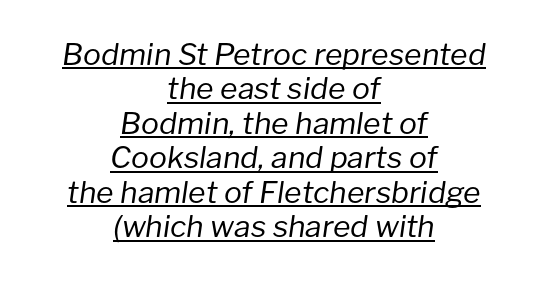
{"italic": "yes", "lean": "right", "slant_degrees": 8, "bold": "no", "weight": "regular", "width": "normal", "stroke_contrast": "low", "x_height": "medium", "monospaced": "no", "underline": "yes", "align": "center", "line_spacing": "tight", "line_spacing_ratio": 1.15, "letter_spacing": "normal", "letter_spacing_em": 0.0, "glyph_px": 30}
